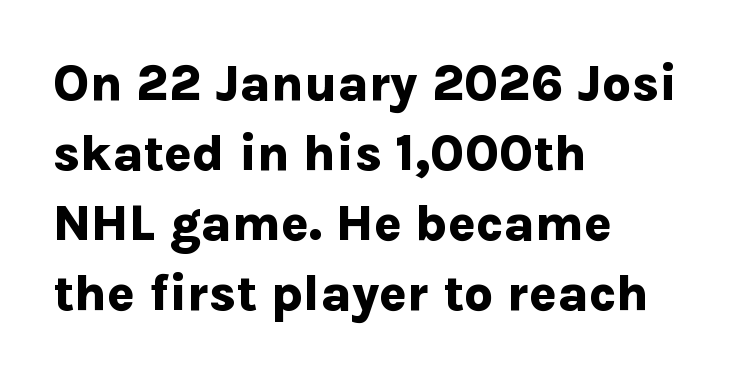
{"serif": "no", "italic": "no", "bold": "yes", "weight": "bold", "width": "normal", "stroke_contrast": "low", "x_height": "medium", "monospaced": "no", "underline": "no", "align": "left", "line_spacing": "normal", "line_spacing_ratio": 1.37, "letter_spacing": "normal", "letter_spacing_em": 0.0, "glyph_px": 51}
